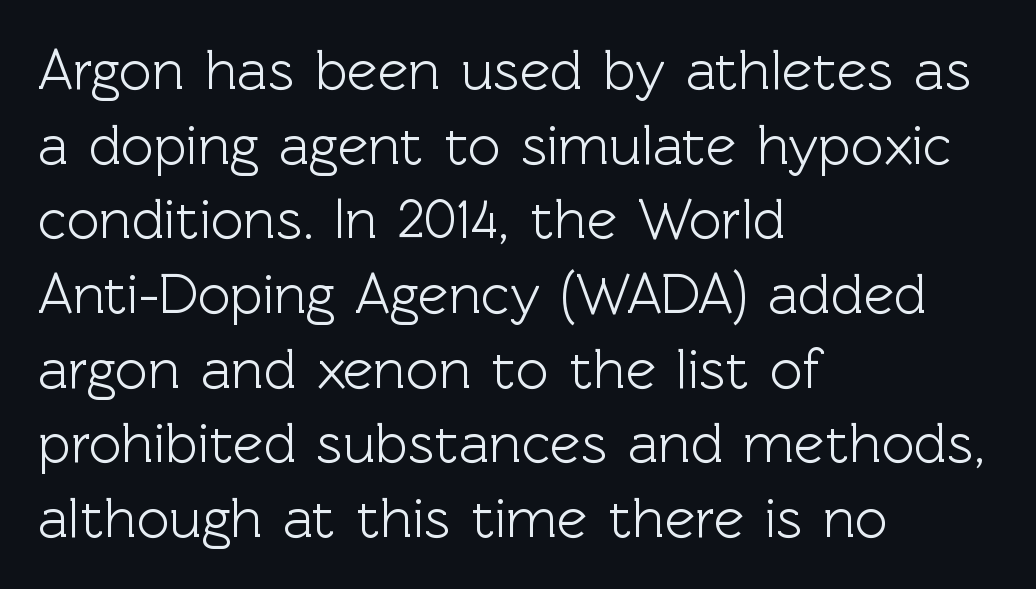
{"serif": "no", "italic": "no", "width": "normal", "x_height": "medium", "monospaced": "no", "underline": "no", "align": "left", "line_spacing": "normal", "line_spacing_ratio": 1.31, "letter_spacing": "normal", "letter_spacing_em": 0.0, "glyph_px": 57}
